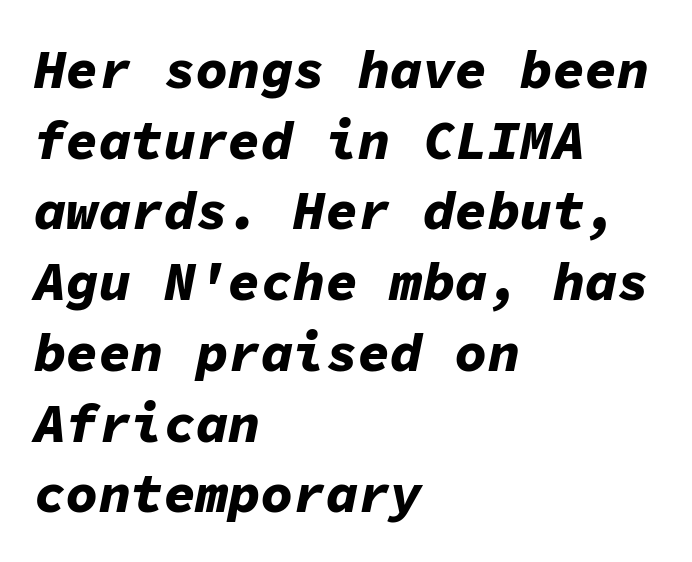
Q: Is the text bold? A: Yes.
Q: Is the text italic (slanted)? A: Yes, it leans right by about 11 degrees.
Q: Is the text underlined? A: No.
Q: How is the paragraph aligned? A: Left-aligned.
Q: Is the spacing between letters normal or unusually wide? A: Normal.
Q: Is the spacing between lines tight, normal or loose? A: Normal.
Q: Width (condensed, normal, or wide)? A: Normal.
Q: Stroke contrast? A: Low.
Q: x-height? A: Medium.
Q: Monospaced? A: Yes.
